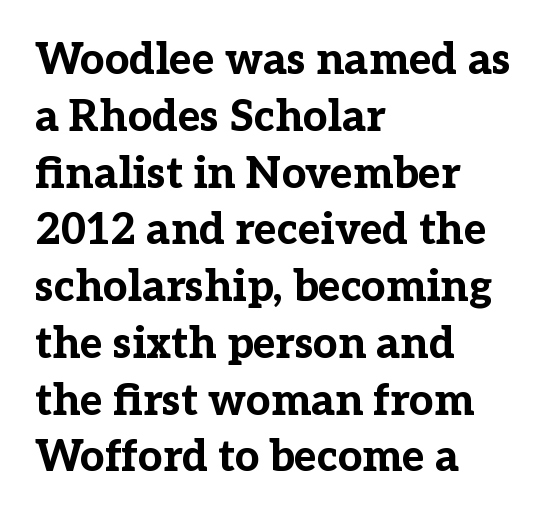
Pretty heavy lettering here — definitely bold. The lines sit at an ordinary, default distance from one another. Has an underline been added? It has not. Glyph-to-glyph distance matches everyday printed text. Caption: multi-line text, flush left, ragged right.
